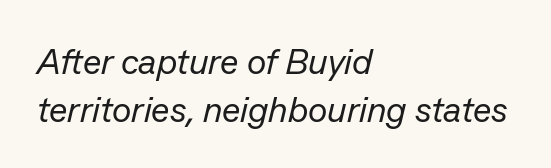
The face used here is proportionally spaced, like ordinary book or web type. Tall strokes in this sample are angled rather than plumb. The strip under each line holds only bare page. Regular leading.
